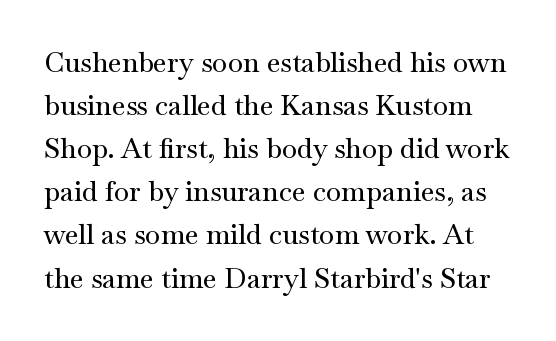
Q: Is the text italic (slanted)? A: No, it is upright.
Q: Is the typeface a serif or a sans-serif typeface? A: Serif.
Q: Is the text underlined? A: No.
Q: Is the spacing between letters normal or unusually wide? A: Normal.
Q: Is the spacing between lines tight, normal or loose? A: Normal.
Q: Width (condensed, normal, or wide)? A: Wide.
Q: Stroke contrast? A: Medium.
Q: x-height? A: Small.
Q: Monospaced? A: No.
